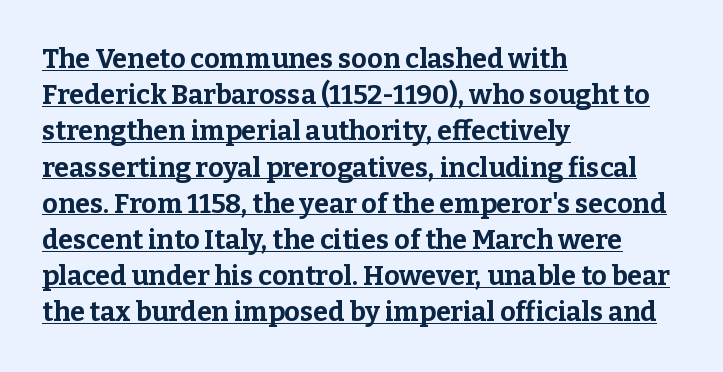
The image shows 27 px bold type, upright; set left-aligned, normal line spacing (1.34x), normal letter spacing, underlined.
